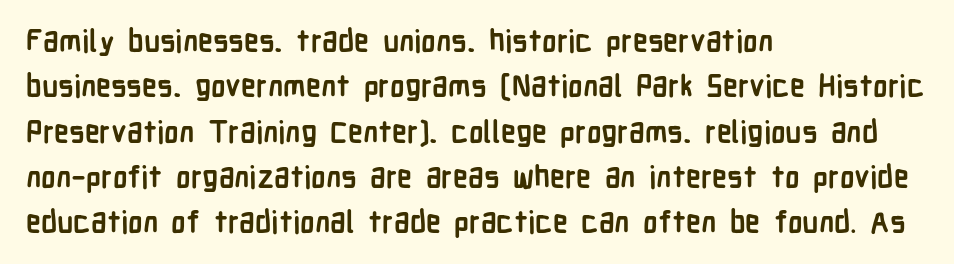
Q: Is the text bold? A: Yes.
Q: Is the text italic (slanted)? A: No, it is upright.
Q: Is the typeface a serif or a sans-serif typeface? A: Sans-serif.
Q: Is the text underlined? A: No.
Q: How is the paragraph aligned? A: Left-aligned.
Q: Is the spacing between letters normal or unusually wide? A: Normal.
Q: Is the spacing between lines tight, normal or loose? A: Normal.
Q: Width (condensed, normal, or wide)? A: Condensed.
Q: Stroke contrast? A: Low.
Q: x-height? A: Medium.
Q: Monospaced? A: No.
